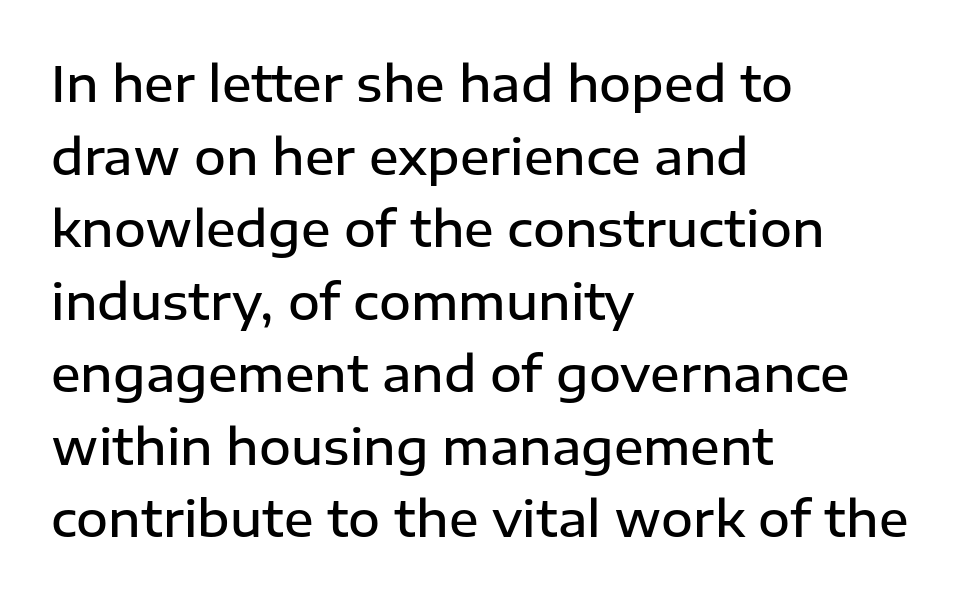
Regarding leading, the lines here are spaced in the standard way. This is moderately heavy type, rendered in semibold. Italic: no, the glyphs are upright roman. The typesetter chose a ragged-right arrangement here. These lines are rendered in a variable-pitch font.
